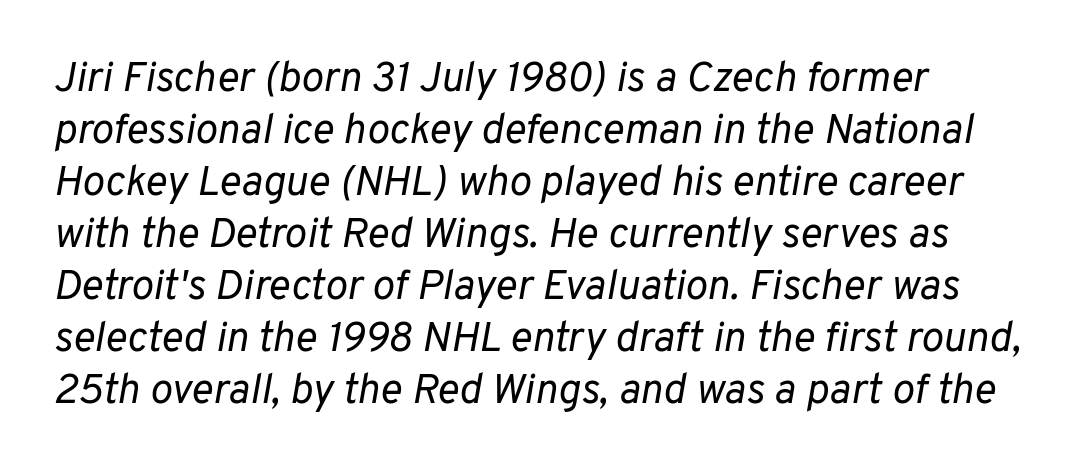
The image shows 42 px regular-weight type, italic (leaning right); set left-aligned, line spacing 1.24x, normal letter spacing, not underlined; low stroke contrast and a medium x-height.
